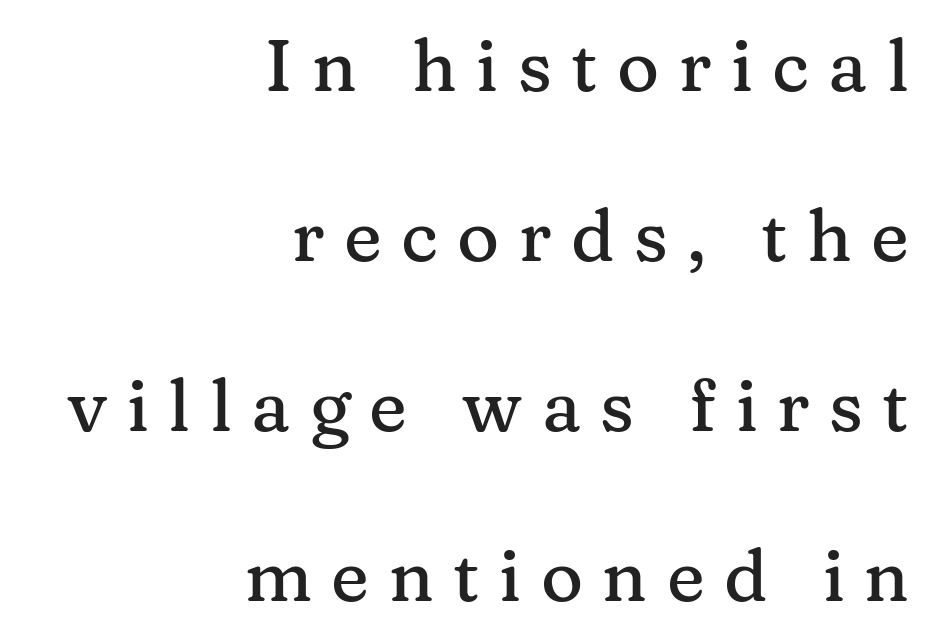
The image shows 72 px serif type, upright; set right-aligned, loose line spacing (2.36x), unusually wide letter spacing (+0.27 em), not underlined; medium stroke contrast and a medium x-height.
